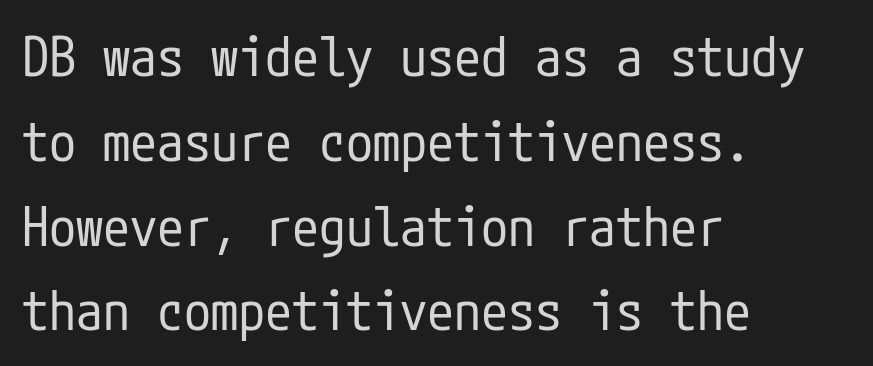
Are there feet on the stems? There aren't — it's a sans. Heft: none added — not bold. The designer left line spacing at the default. A clean baseline with only descenders dipping below it. Characters follow at the spacing the type designer built in.
